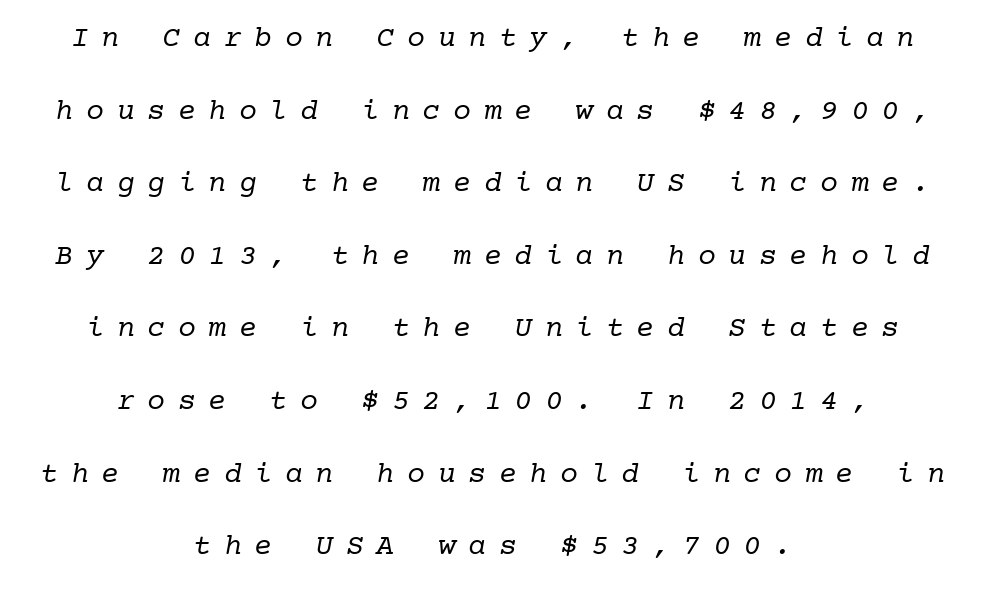
Q: Is the text bold? A: No.
Q: Is the typeface a serif or a sans-serif typeface? A: Serif.
Q: Is the text underlined? A: No.
Q: How is the paragraph aligned? A: Centered.
Q: Is the spacing between letters normal or unusually wide? A: Unusually wide.
Q: Is the spacing between lines tight, normal or loose? A: Loose.
Q: Width (condensed, normal, or wide)? A: Normal.
Q: Stroke contrast? A: Low.
Q: x-height? A: Medium.
Q: Monospaced? A: Yes.
